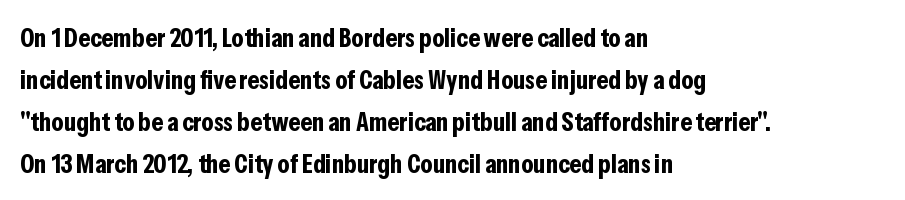
Q: Is the text bold? A: Yes.
Q: Is the text italic (slanted)? A: No, it is upright.
Q: Is the text underlined? A: No.
Q: How is the paragraph aligned? A: Left-aligned.
Q: Is the spacing between letters normal or unusually wide? A: Normal.
Q: Is the spacing between lines tight, normal or loose? A: Normal.
